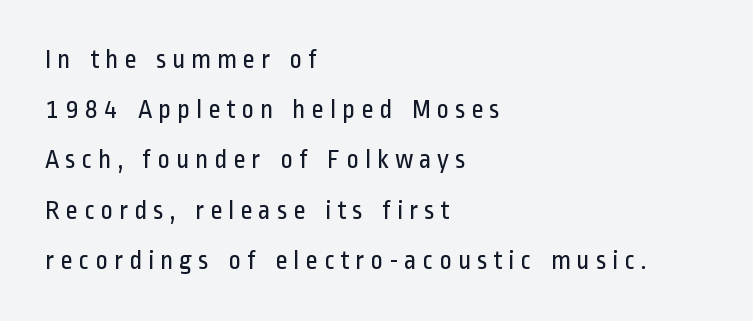
Compared with a centered layout, this one pins lines to the left instead. Notice how the stems are strictly vertical — no italics here. Weight: not bold — regular or lighter. The line texture is sparse and dotted thanks to wide tracking. The area under the type is left untouched.
